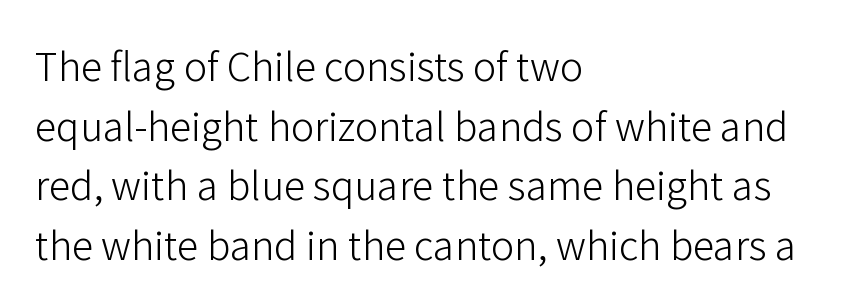
The image shows 39 px light sans-serif type, upright; set left-aligned, normal line spacing (1.53x), normal letter spacing, not underlined; low stroke contrast and a medium x-height.
